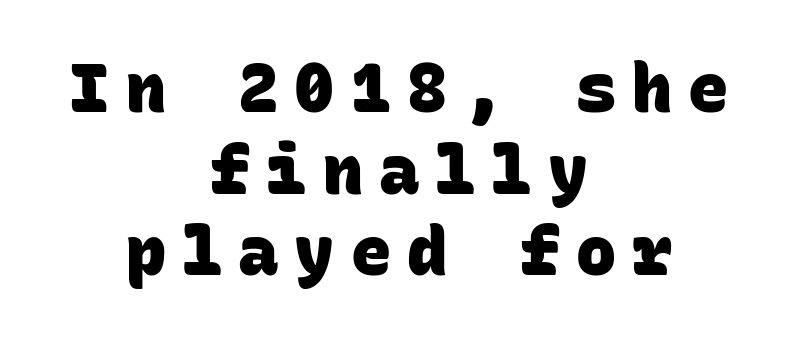
{"serif": "no", "bold": "yes", "weight": "heavy", "width": "normal", "stroke_contrast": "low", "x_height": "large", "monospaced": "yes", "underline": "no", "align": "center", "line_spacing_ratio": 1.22, "letter_spacing": "wide", "letter_spacing_em": 0.24, "glyph_px": 67}
